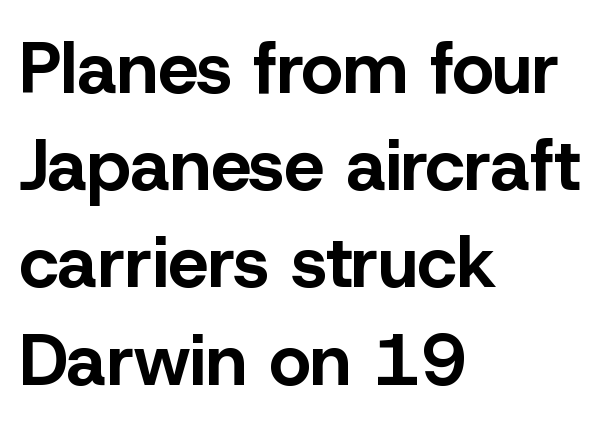
The image shows 72 px bold sans-serif type, upright; set left-aligned, normal line spacing (1.35x), normal letter spacing, not underlined; low stroke contrast and a medium x-height.
